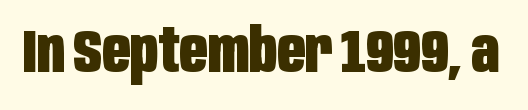
The image shows 61 px heavy, condensed sans-serif type, upright; set normal letter spacing, not underlined; low stroke contrast and a large x-height.
